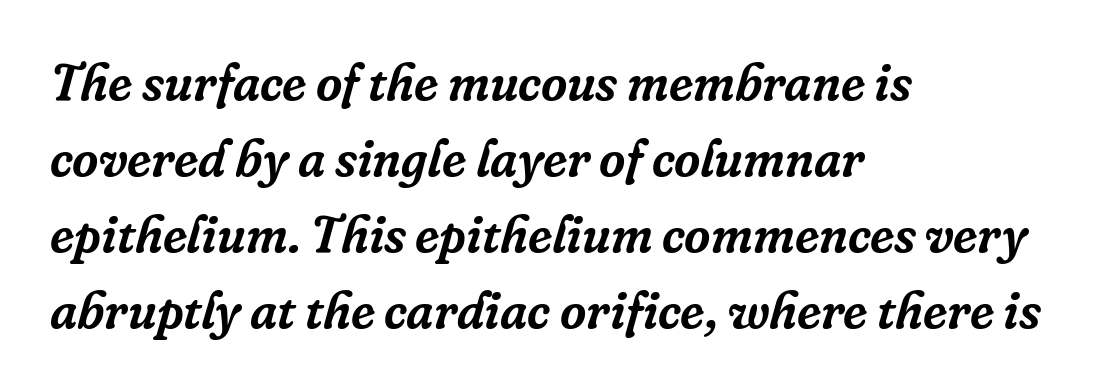
{"serif": "yes", "italic": "yes", "lean": "right", "slant_degrees": 16, "width": "normal", "stroke_contrast": "low", "x_height": "medium", "monospaced": "no", "underline": "no", "align": "left", "line_spacing": "normal", "line_spacing_ratio": 1.49, "letter_spacing": "normal", "letter_spacing_em": 0.0, "glyph_px": 51}
